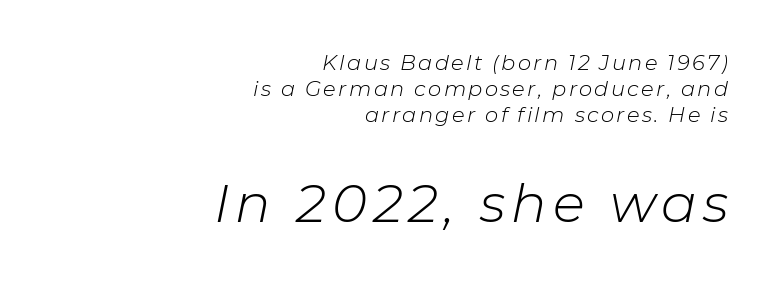
Q: Is the text bold? A: No.
Q: Is the text italic (slanted)? A: Yes, it leans right by about 11 degrees.
Q: Is the text underlined? A: No.
Q: How is the paragraph aligned? A: Right-aligned.
Q: Which block of text is set in a larger size, the first (top) or the second (bottom)? A: The second (bottom) one.
Q: Width (condensed, normal, or wide)? A: Normal.
Q: Stroke contrast? A: Low.
Q: x-height? A: Medium.
Q: Monospaced? A: No.
